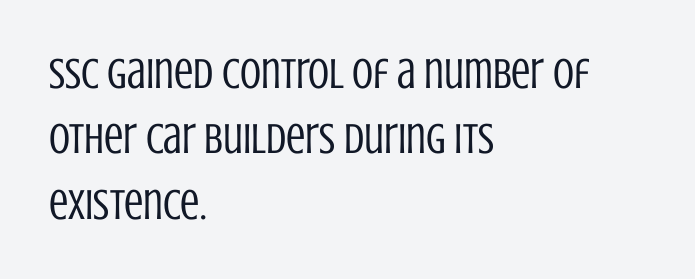
{"serif": "no", "italic": "no", "bold": "no", "weight": "regular", "width": "condensed", "stroke_contrast": "low", "x_height": "large", "monospaced": "no", "underline": "no", "align": "left", "line_spacing": "normal", "line_spacing_ratio": 1.52, "letter_spacing": "normal", "letter_spacing_em": 0.0, "glyph_px": 43}
